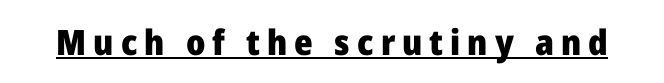
The image shows 35 px heavy sans-serif type, upright; set unusually wide letter spacing (+0.2 em), underlined; low stroke contrast and a medium x-height.
